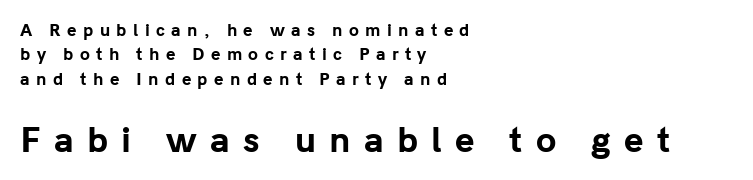
{"serif": "no", "italic": "no", "bold": "yes", "weight": "bold", "width": "normal", "stroke_contrast": "low", "x_height": "medium", "monospaced": "no", "underline": "no", "align": "left", "line_spacing": "normal", "line_spacing_ratio": 1.53, "letter_spacing": "wide", "letter_spacing_em": 0.4, "larger_block": "second", "size_ratio": 2.06, "glyph_px": 33}
